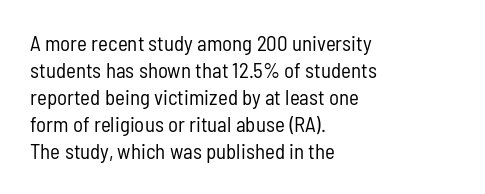
The image shows 21 px text type, upright; set left-aligned, normal line spacing (1.28x), normal letter spacing, not underlined.
